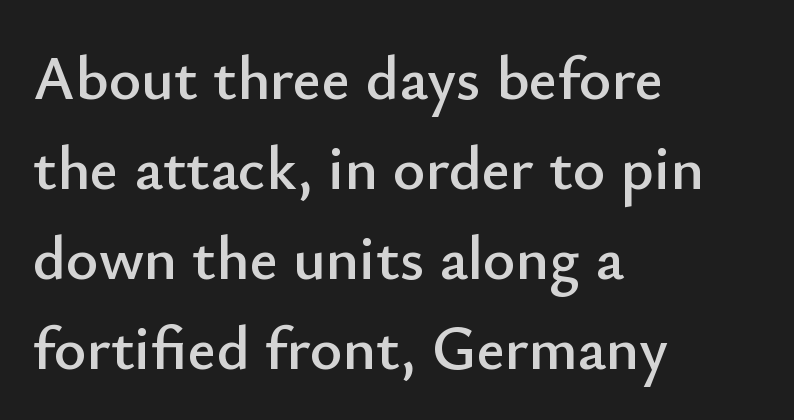
The image shows 62 px sans-serif type, upright; set left-aligned, normal line spacing (1.45x), normal letter spacing, not underlined; low stroke contrast and a small x-height.
